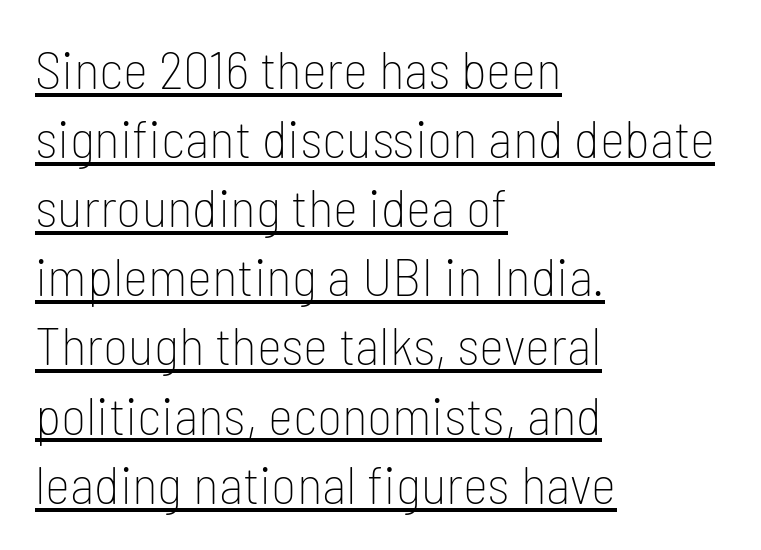
Regarding leading, the lines here are spaced in the standard way. The face used here is rendered with its standard letterfit. These lines are composed in type without serifs. The weight would be labelled regular, book, light, or lighter still.
